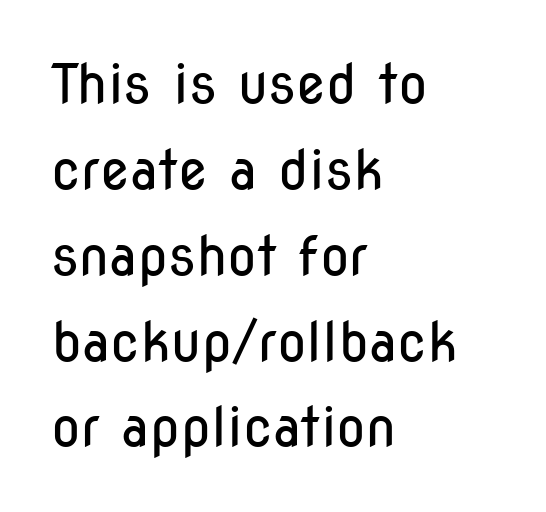
The image shows 54 px regular-weight, condensed sans-serif type, upright; set left-aligned, normal line spacing (1.59x), normal letter spacing, not underlined; low stroke contrast and a medium x-height.
